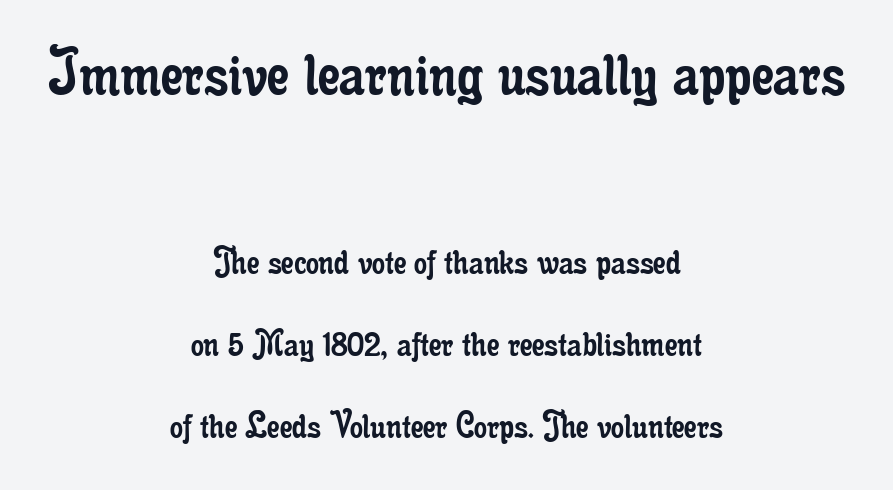
The typeface has the unassuming heft of standard copy or less. Tracking here is standard; glyphs follow each other at the usual distance. The lines are quadded center. Ascenders rise straight up at ninety degrees.
